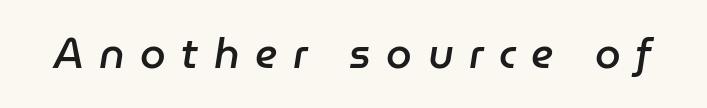
The image shows 41 px semibold type, italic (leaning right); set unusually wide letter spacing (+0.38 em), not underlined; low stroke contrast and a medium x-height.
